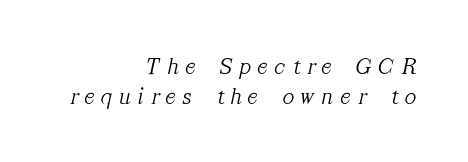
{"italic": "yes", "lean": "right", "slant_degrees": 12, "bold": "no", "underline": "no", "align": "right", "line_spacing": "normal", "line_spacing_ratio": 1.25, "letter_spacing": "wide", "letter_spacing_em": 0.3, "glyph_px": 24}
